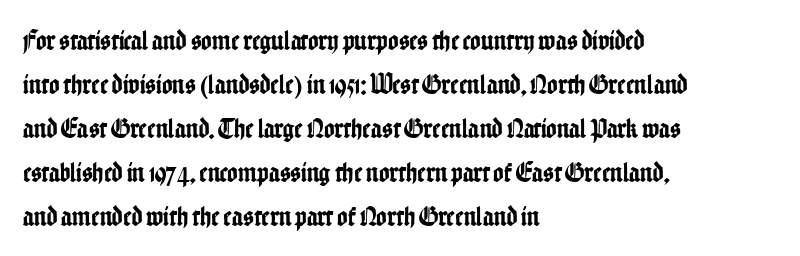
Descender tails drop into unmarked territory. Regarding leading, the lines here are spaced in the standard way. These lines are set flush left with a ragged right edge. The text was rendered using a sans face with plain stroke endings. Think of a printed novel: that variable character pitch is what you see here. How are the letters spaced? Ordinarily, with no added tracking.
